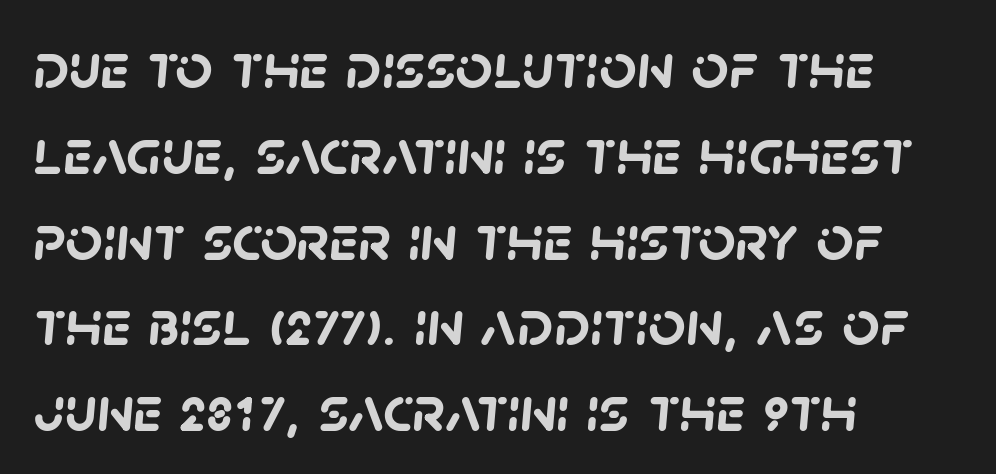
The image shows 65 px semibold sans-serif type; set left-aligned, normal line spacing (1.32x), normal letter spacing, not underlined; low stroke contrast and a large x-height.
